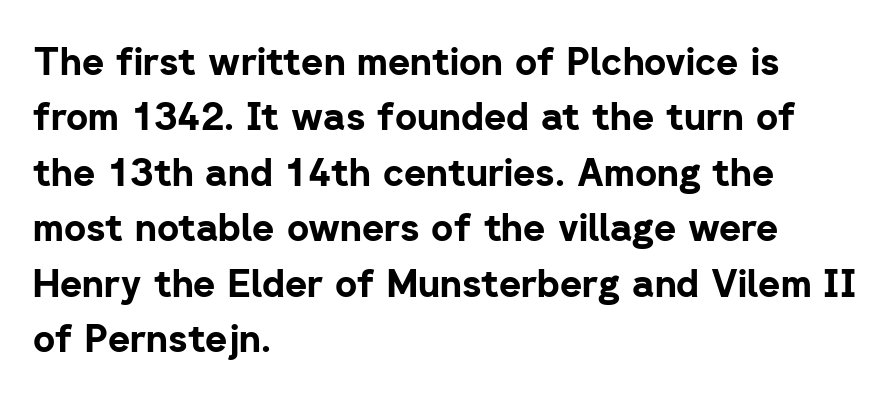
{"serif": "no", "italic": "no", "bold": "yes", "weight": "bold", "width": "normal", "stroke_contrast": "low", "x_height": "medium", "monospaced": "no", "underline": "no", "align": "left", "line_spacing": "normal", "line_spacing_ratio": 1.46, "letter_spacing": "normal", "letter_spacing_em": 0.0, "glyph_px": 38}
